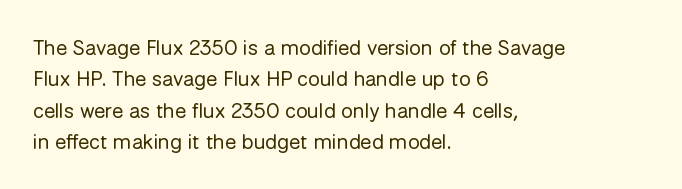
{"italic": "no", "bold": "no", "underline": "no", "align": "left", "line_spacing": "normal", "line_spacing_ratio": 1.49, "letter_spacing": "normal", "letter_spacing_em": 0.0, "glyph_px": 21}
